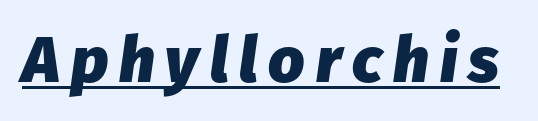
Q: Is the text bold? A: Yes.
Q: Is the text italic (slanted)? A: Yes, it leans right by about 8 degrees.
Q: Is the text underlined? A: Yes.
Q: Width (condensed, normal, or wide)? A: Normal.
Q: Stroke contrast? A: Low.
Q: x-height? A: Medium.
Q: Monospaced? A: No.
